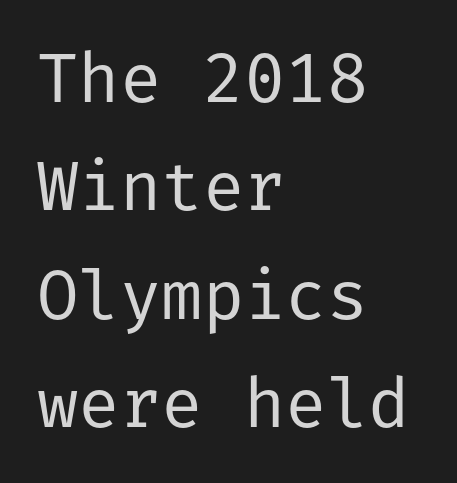
Q: Is the text bold? A: No.
Q: Is the text italic (slanted)? A: No, it is upright.
Q: Is the typeface a serif or a sans-serif typeface? A: Sans-serif.
Q: Is the text underlined? A: No.
Q: How is the paragraph aligned? A: Left-aligned.
Q: Is the spacing between letters normal or unusually wide? A: Normal.
Q: Is the spacing between lines tight, normal or loose? A: Normal.
Q: Width (condensed, normal, or wide)? A: Normal.
Q: Stroke contrast? A: Low.
Q: x-height? A: Medium.
